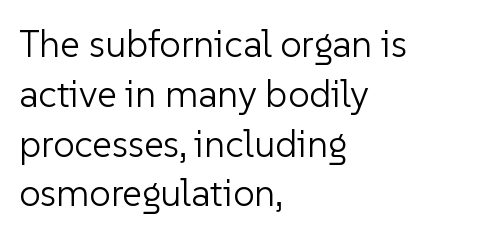
{"serif": "no", "italic": "no", "bold": "no", "weight": "light", "width": "normal", "stroke_contrast": "low", "x_height": "medium", "monospaced": "no", "underline": "no", "align": "left", "line_spacing": "normal", "line_spacing_ratio": 1.31, "letter_spacing": "normal", "letter_spacing_em": 0.0, "glyph_px": 38}
